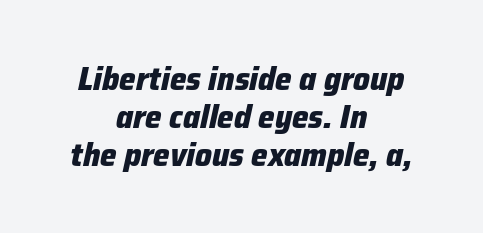
{"italic": "yes", "lean": "right", "slant_degrees": 12, "bold": "yes", "weight": "heavy", "width": "normal", "stroke_contrast": "low", "x_height": "medium", "monospaced": "no", "underline": "no", "align": "center", "line_spacing": "tight", "line_spacing_ratio": 1.15, "letter_spacing": "normal", "letter_spacing_em": 0.0, "glyph_px": 33}
